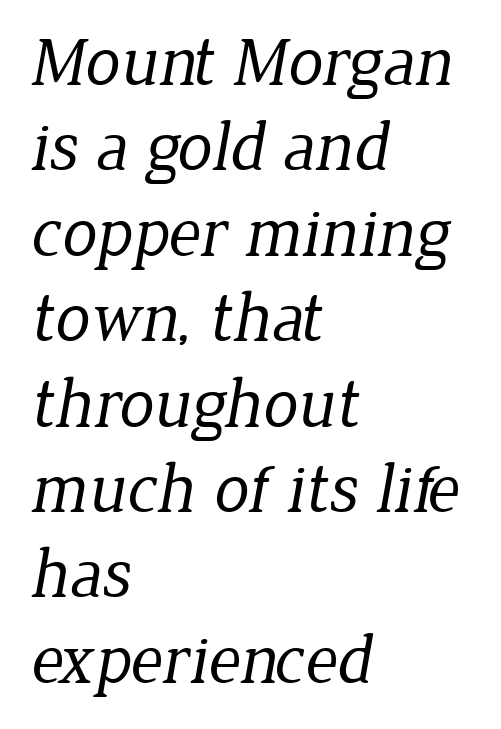
Look at the bottom of the vertical strokes: they flare into serifs here. The line texture is even and compact thanks to regular tracking. Is this a fixed-width face? No — the glyphs have proportional, varying widths. Summary of weight: not heavy and not bold. The lines in this sample share a left origin and differ only in where they stop. Underlining? Definitely not there.
